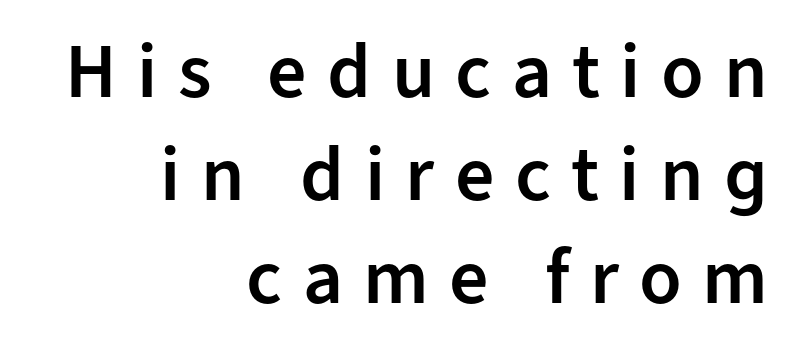
{"serif": "no", "italic": "no", "bold": "semi", "weight": "semibold", "width": "normal", "stroke_contrast": "low", "x_height": "medium", "monospaced": "no", "underline": "no", "align": "right", "line_spacing": "normal", "line_spacing_ratio": 1.32, "letter_spacing": "wide", "letter_spacing_em": 0.26, "glyph_px": 78}
